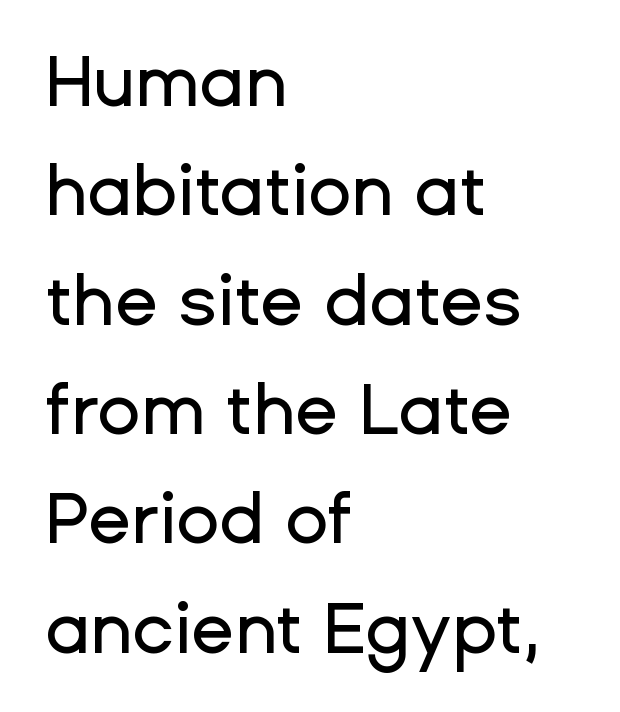
The image shows 71 px sans-serif type, upright; set left-aligned, normal line spacing (1.54x), normal letter spacing, not underlined; low stroke contrast and a medium x-height.
